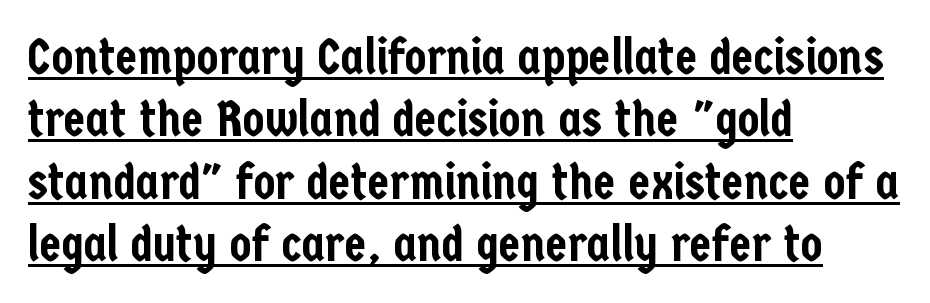
Q: Is the text italic (slanted)? A: No, it is upright.
Q: Is the typeface a serif or a sans-serif typeface? A: Sans-serif.
Q: Is the text underlined? A: Yes.
Q: How is the paragraph aligned? A: Left-aligned.
Q: Is the spacing between letters normal or unusually wide? A: Normal.
Q: Is the spacing between lines tight, normal or loose? A: Normal.
Q: Width (condensed, normal, or wide)? A: Condensed.
Q: Stroke contrast? A: Low.
Q: x-height? A: Medium.
Q: Monospaced? A: No.
